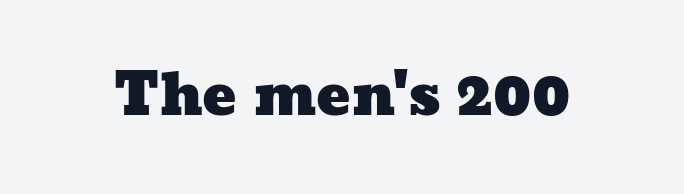
The image shows 57 px wide type; set normal letter spacing, not underlined; low stroke contrast and a medium x-height.
